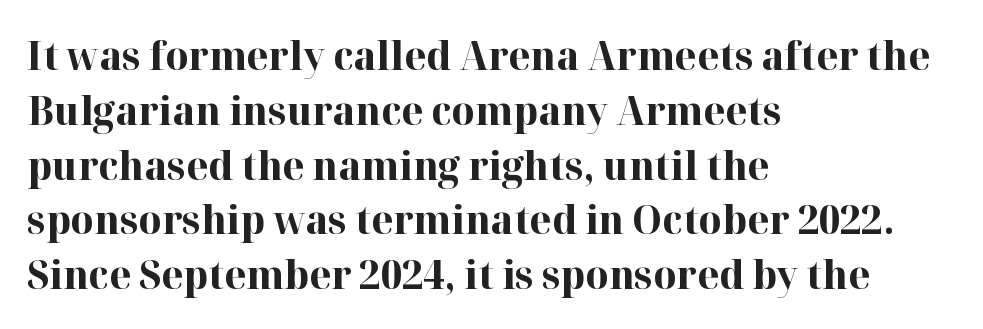
The lines sit at an ordinary, default distance from one another. Each letter keeps its own natural width here, so spacing adapts to shape. Bold? Absolutely — the strokes are thick and heavy. You can tell it's not italic because the verticals are truly vertical. The letterforms sit shoulder to shoulder at normal distance. This rendering features lettering with no underline.
